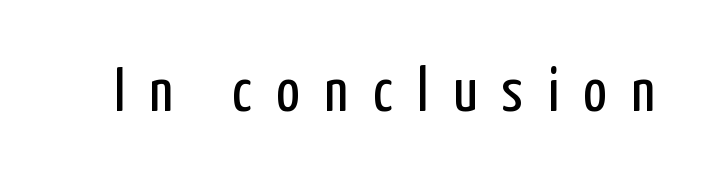
Q: Is the text bold? A: No.
Q: Is the text italic (slanted)? A: No, it is upright.
Q: Is the typeface a serif or a sans-serif typeface? A: Sans-serif.
Q: Is the text underlined? A: No.
Q: Is the spacing between letters normal or unusually wide? A: Unusually wide.
Q: Width (condensed, normal, or wide)? A: Condensed.
Q: Stroke contrast? A: Low.
Q: x-height? A: Medium.
Q: Monospaced? A: No.
